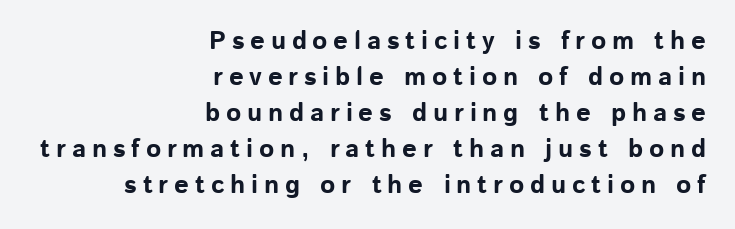
The image shows 26 px bold type, upright; set right-aligned, normal line spacing (1.38x), unusually wide letter spacing (+0.22 em), not underlined.
